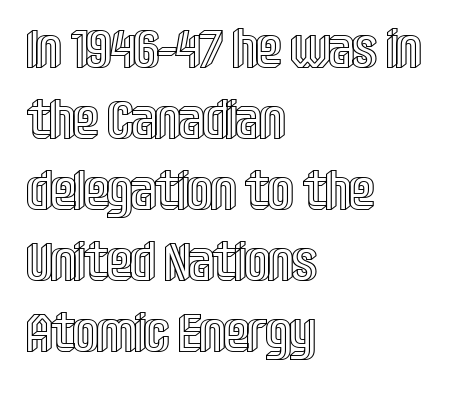
No extra tracking has been applied to these lines. One glance says typical: line gaps are just what's usual. Is the block centered? No — it sits flush against the left margin. If you drew a line through each stem, it would be perfectly vertical. Quick note: underline off. The rendering uses natural spacing where letterforms have individual widths.
